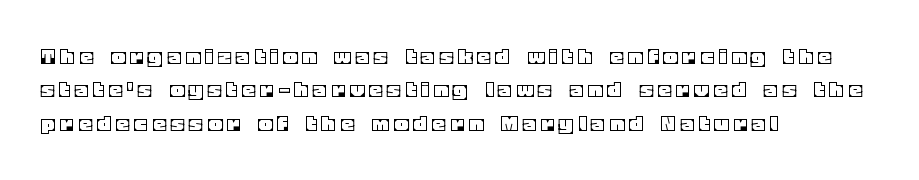
Compared with typical body copy, the letter spacing here is much looser. Style check: upright. In terms of leading, this rendering sits right in the middle. Descenders hang freely into open space.
